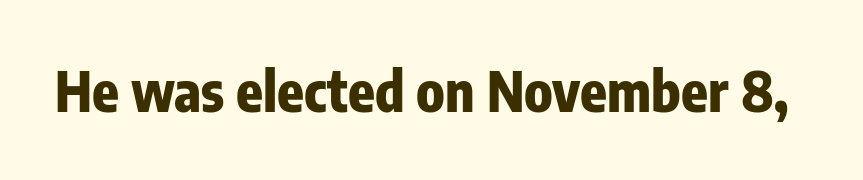
Q: Is the text bold? A: Yes.
Q: Is the text italic (slanted)? A: No, it is upright.
Q: Is the typeface a serif or a sans-serif typeface? A: Sans-serif.
Q: Is the text underlined? A: No.
Q: Is the spacing between letters normal or unusually wide? A: Normal.
Q: Width (condensed, normal, or wide)? A: Condensed.
Q: Stroke contrast? A: Low.
Q: x-height? A: Medium.
Q: Monospaced? A: No.
